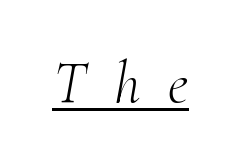
The image shows 59 px light serif type, italic (leaning right); set unusually wide letter spacing (+0.48 em), underlined; medium stroke contrast and a small x-height.
